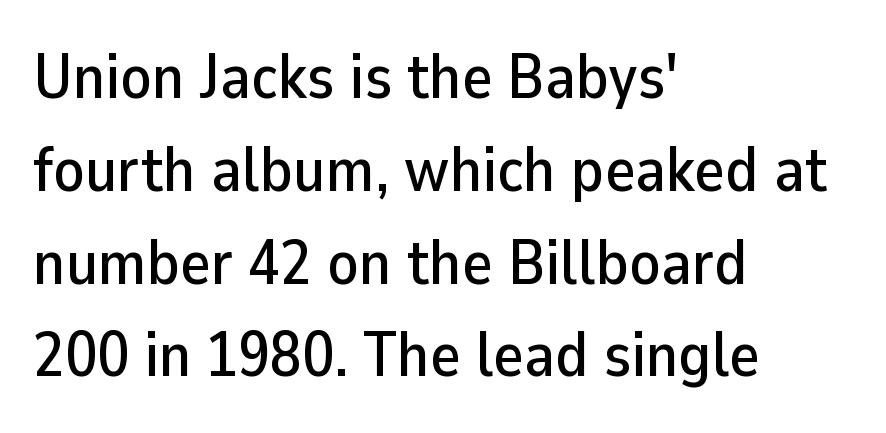
Between one letter and the next there's only the usual sliver of space. Every character sits straight up, as roman type does. The rag falls on the right side of this text block. Check under the words: just untouched page.
